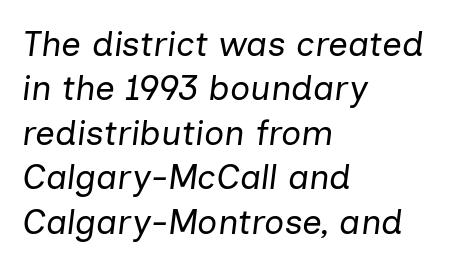
{"italic": "yes", "lean": "right", "slant_degrees": 7, "bold": "no", "weight": "regular", "width": "normal", "stroke_contrast": "low", "x_height": "medium", "monospaced": "no", "underline": "no", "align": "left", "line_spacing": "normal", "line_spacing_ratio": 1.27, "letter_spacing": "normal", "letter_spacing_em": 0.0, "glyph_px": 35}
